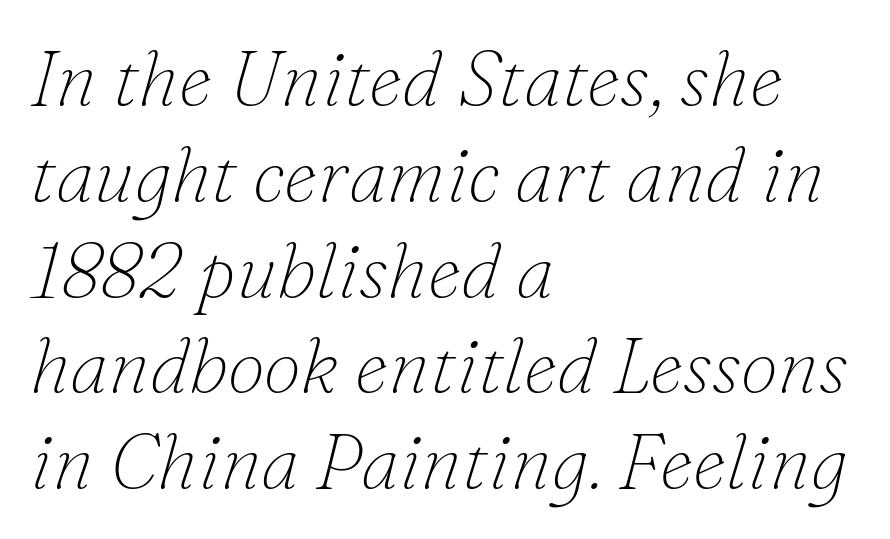
Q: Is the text bold? A: No.
Q: Is the text italic (slanted)? A: Yes, it leans right by about 16 degrees.
Q: Is the typeface a serif or a sans-serif typeface? A: Serif.
Q: Is the text underlined? A: No.
Q: How is the paragraph aligned? A: Left-aligned.
Q: Is the spacing between letters normal or unusually wide? A: Normal.
Q: Is the spacing between lines tight, normal or loose? A: Normal.
Q: Width (condensed, normal, or wide)? A: Normal.
Q: Stroke contrast? A: Low.
Q: x-height? A: Small.
Q: Monospaced? A: No.
